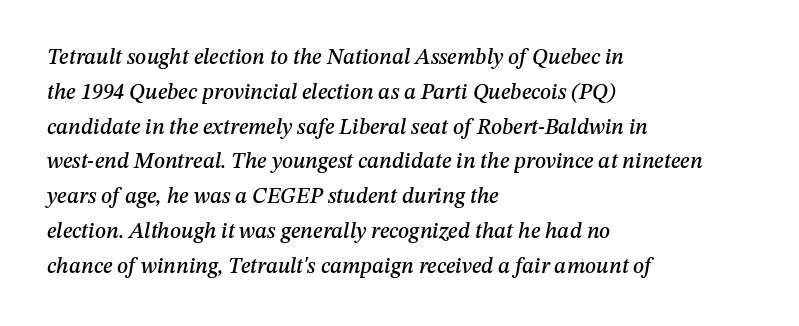
The image shows 22 px text type, italic (leaning right); set left-aligned, normal line spacing (1.58x), normal letter spacing, not underlined.
